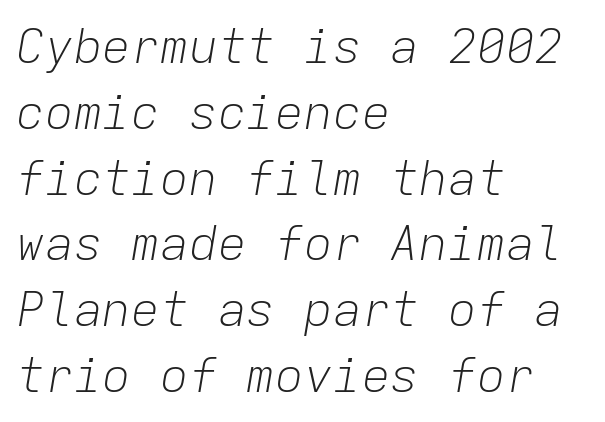
Q: Is the text bold? A: No.
Q: Is the text italic (slanted)? A: Yes, it leans right by about 9 degrees.
Q: Is the text underlined? A: No.
Q: How is the paragraph aligned? A: Left-aligned.
Q: Is the spacing between letters normal or unusually wide? A: Normal.
Q: Is the spacing between lines tight, normal or loose? A: Normal.
Q: Width (condensed, normal, or wide)? A: Normal.
Q: Stroke contrast? A: Low.
Q: x-height? A: Medium.
Q: Monospaced? A: Yes.
